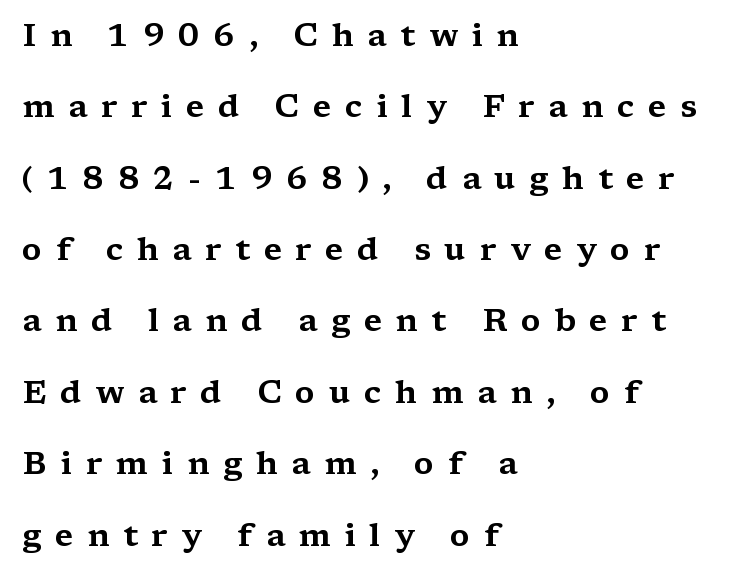
{"serif": "yes", "italic": "no", "width": "wide", "stroke_contrast": "medium", "x_height": "medium", "monospaced": "no", "underline": "no", "align": "left", "line_spacing": "loose", "line_spacing_ratio": 2.23, "letter_spacing": "wide", "letter_spacing_em": 0.43, "glyph_px": 32}
